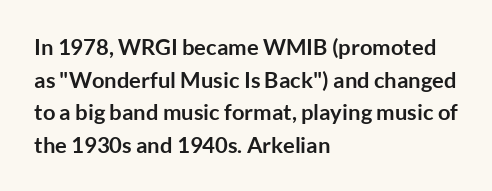
The letters stand straight up with perfectly vertical stems. Vertical spacing — default. Beneath every word, the page is bare. Typeset ragged right — the left edge is the straight one.
